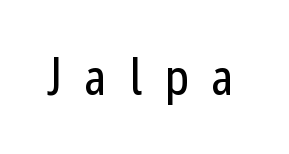
The cut favours lightness, reaching ordinary text weight at its darkest. Glyph-to-glyph distance is far greater than everyday printed text. In terms of posture, this sample is upright. I'd call this a sans setting — the letters go barefoot. Proportional: the letters do not fall into vertical columns.
